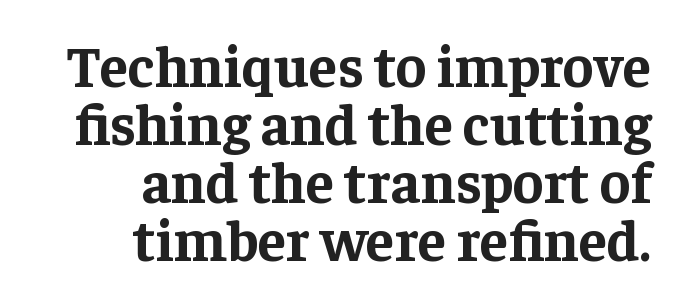
Q: Is the text bold? A: Yes.
Q: Is the text italic (slanted)? A: No, it is upright.
Q: Is the typeface a serif or a sans-serif typeface? A: Serif.
Q: Is the text underlined? A: No.
Q: How is the paragraph aligned? A: Right-aligned.
Q: Is the spacing between letters normal or unusually wide? A: Normal.
Q: Is the spacing between lines tight, normal or loose? A: Tight.
Q: Width (condensed, normal, or wide)? A: Normal.
Q: Stroke contrast? A: Low.
Q: x-height? A: Medium.
Q: Monospaced? A: No.
